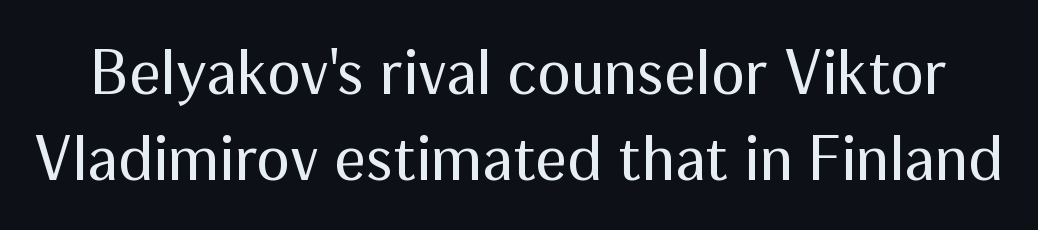
Q: Is the text bold? A: No.
Q: Is the text italic (slanted)? A: No, it is upright.
Q: Is the typeface a serif or a sans-serif typeface? A: Sans-serif.
Q: Is the text underlined? A: No.
Q: Is the spacing between letters normal or unusually wide? A: Normal.
Q: Is the spacing between lines tight, normal or loose? A: Normal.
Q: Width (condensed, normal, or wide)? A: Normal.
Q: Stroke contrast? A: Medium.
Q: x-height? A: Medium.
Q: Monospaced? A: No.
